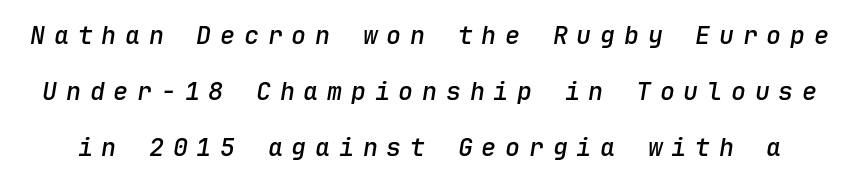
Bold? Not quite — semibold, heavier than regular but stopping short. Just letters on the line, the space beneath them empty. Vertically, the passage feels expansive, rows floating well apart. Inter-character spacing is expanded well beyond the font's built-in metrics. Style check: oblique.
